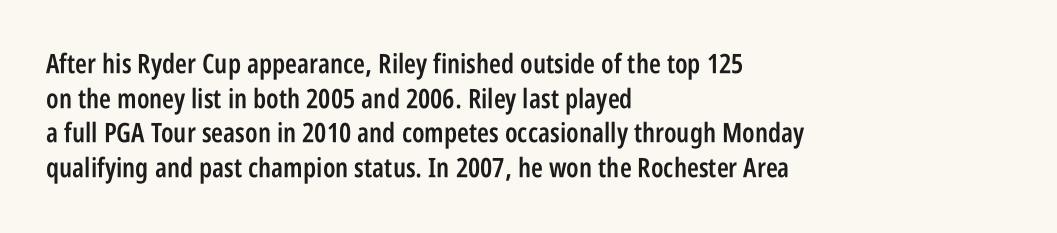
{"italic": "no", "bold": "semi", "underline": "no", "align": "left", "line_spacing": "normal", "line_spacing_ratio": 1.28, "letter_spacing": "normal", "letter_spacing_em": 0.0, "glyph_px": 27}
